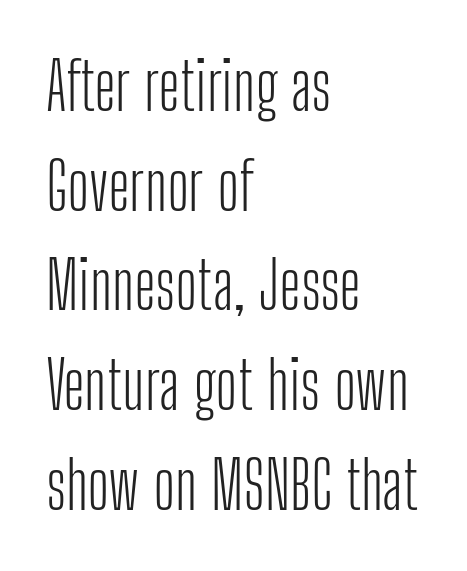
The image shows 66 px light, condensed sans-serif type, upright; set left-aligned, normal line spacing (1.51x), normal letter spacing, not underlined; low stroke contrast and a medium x-height.
